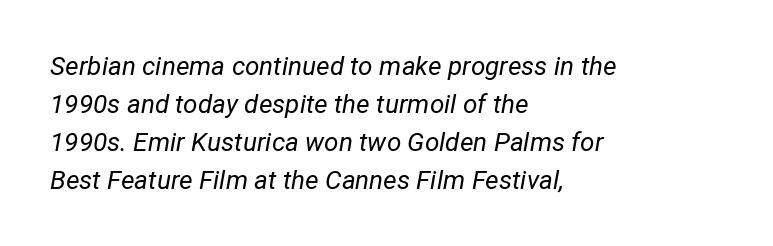
The image shows 26 px text type, italic (leaning right); set left-aligned, normal line spacing (1.46x), normal letter spacing, not underlined.
